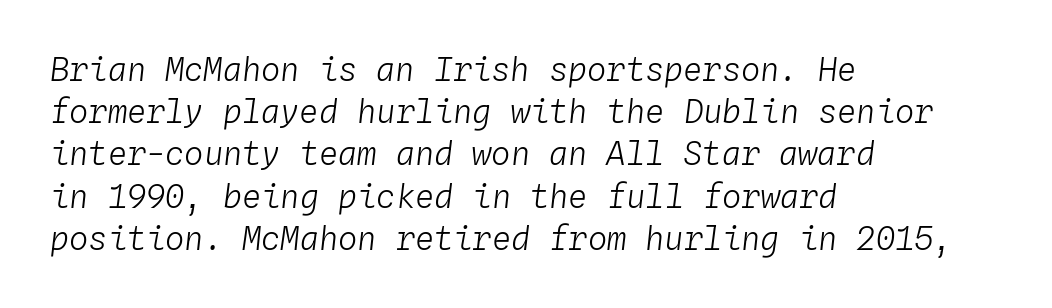
Q: Is the text bold? A: No.
Q: Is the text italic (slanted)? A: Yes, it leans right by about 4 degrees.
Q: Is the text underlined? A: No.
Q: How is the paragraph aligned? A: Left-aligned.
Q: Is the spacing between letters normal or unusually wide? A: Normal.
Q: Is the spacing between lines tight, normal or loose? A: Normal.
Q: Width (condensed, normal, or wide)? A: Normal.
Q: Stroke contrast? A: Low.
Q: x-height? A: Medium.
Q: Monospaced? A: Yes.
